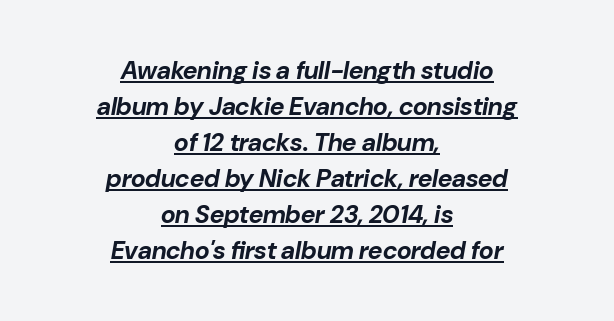
This sample uses plain, unmodified letter spacing. In designer terms, the underline attribute is active on this setting. These words are printed bold, with thick strokes throughout. The lettering tilts uniformly, giving the passage an italic look.
